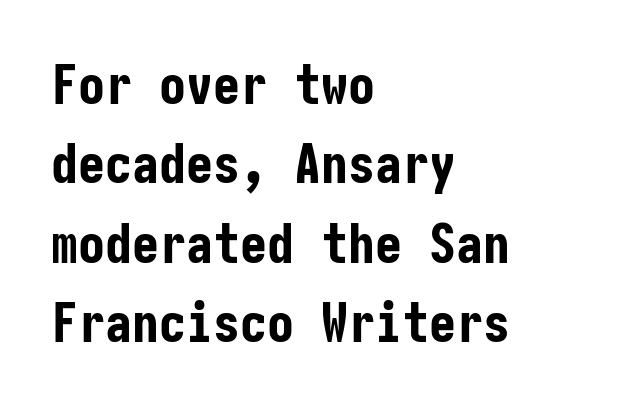
Q: Is the text bold? A: Yes.
Q: Is the text italic (slanted)? A: No, it is upright.
Q: Is the typeface a serif or a sans-serif typeface? A: Sans-serif.
Q: Is the text underlined? A: No.
Q: How is the paragraph aligned? A: Left-aligned.
Q: Is the spacing between letters normal or unusually wide? A: Normal.
Q: Is the spacing between lines tight, normal or loose? A: Normal.
Q: Width (condensed, normal, or wide)? A: Condensed.
Q: Stroke contrast? A: Low.
Q: x-height? A: Medium.
